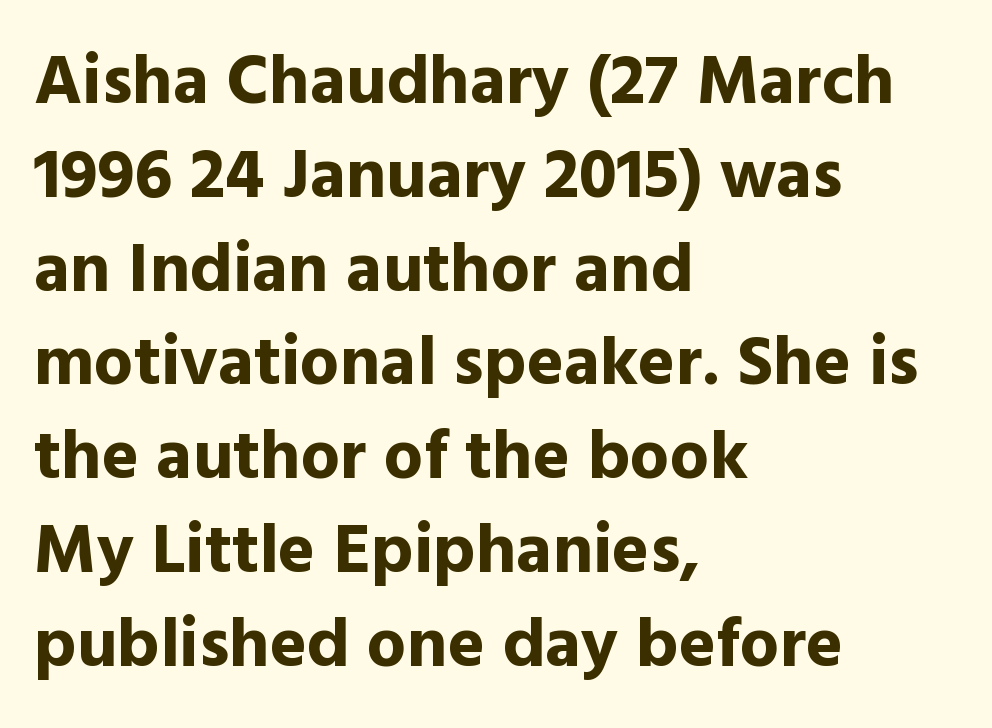
The image shows 70 px bold sans-serif type, upright; set left-aligned, normal line spacing (1.34x), normal letter spacing, not underlined; a medium x-height.
